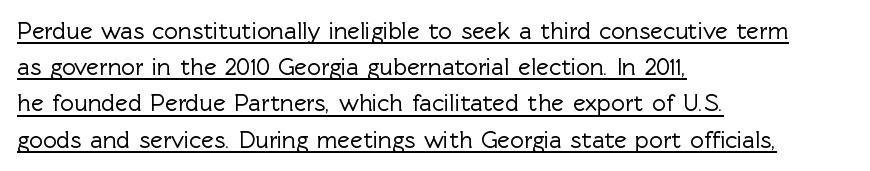
Q: Is the text italic (slanted)? A: No, it is upright.
Q: Is the text underlined? A: Yes.
Q: How is the paragraph aligned? A: Left-aligned.
Q: Is the spacing between letters normal or unusually wide? A: Normal.
Q: Is the spacing between lines tight, normal or loose? A: Normal.
